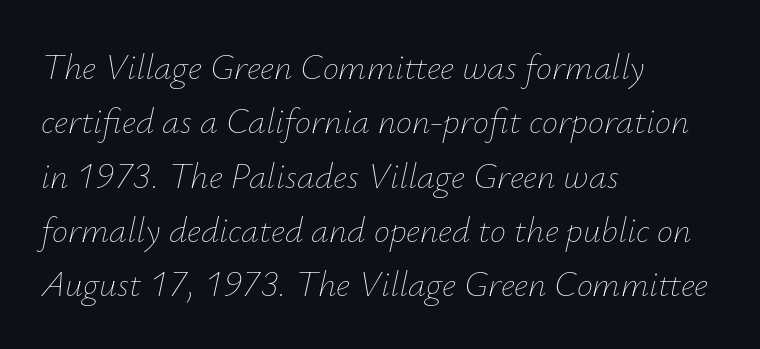
Q: Is the text bold? A: No.
Q: Is the text italic (slanted)? A: Yes, it leans right by about 12 degrees.
Q: Is the text underlined? A: No.
Q: How is the paragraph aligned? A: Left-aligned.
Q: Is the spacing between letters normal or unusually wide? A: Normal.
Q: Is the spacing between lines tight, normal or loose? A: Normal.
Q: Width (condensed, normal, or wide)? A: Normal.
Q: Stroke contrast? A: Low.
Q: x-height? A: Small.
Q: Monospaced? A: No.
